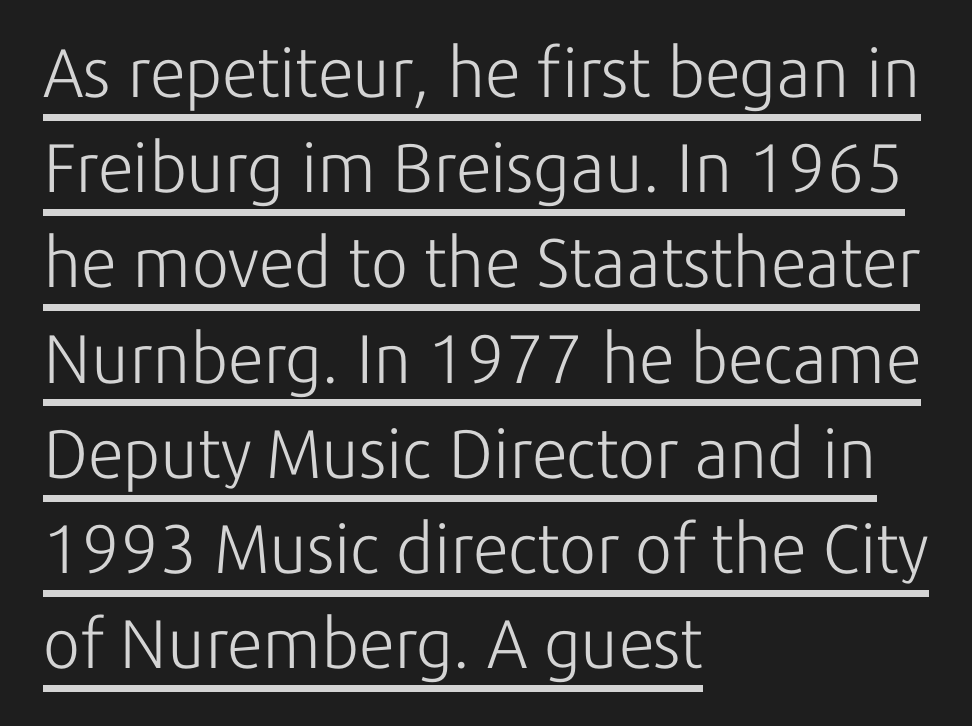
The rendering uses the underline text-decoration. Looks like regular typesetting: each glyph gets only the width it needs. The rows are spaced the way most documents space them. Nobody touched the tracking dial on this one.
